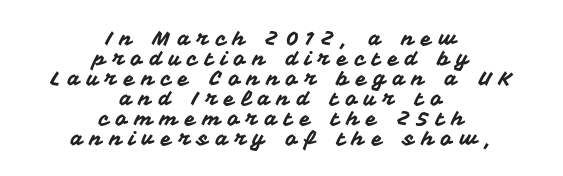
{"underline": "no", "align": "center", "line_spacing": "tight", "line_spacing_ratio": 1.0, "letter_spacing": "wide", "letter_spacing_em": 0.34, "glyph_px": 20}
